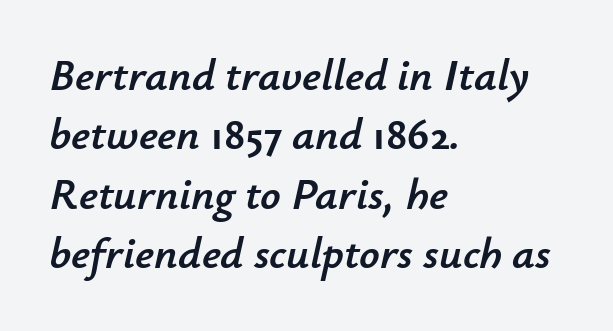
The image shows 45 px text type, italic (leaning right); set left-aligned, normal line spacing (1.32x), normal letter spacing, not underlined; low stroke contrast and a small x-height.
